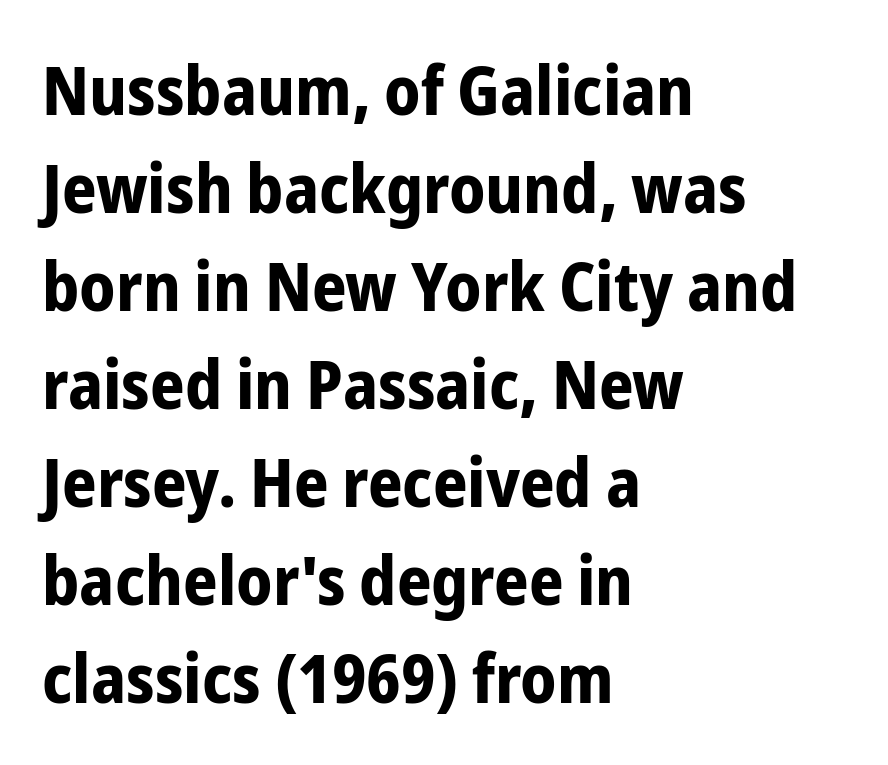
The image shows 68 px bold, condensed sans-serif type, upright; set left-aligned, normal line spacing (1.44x), normal letter spacing, not underlined; low stroke contrast and a medium x-height.
